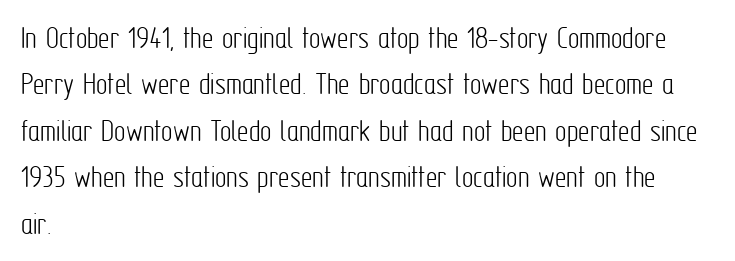
The image shows 32 px light, condensed sans-serif type, upright; set left-aligned, normal line spacing (1.45x), normal letter spacing, not underlined; low stroke contrast and a medium x-height.
